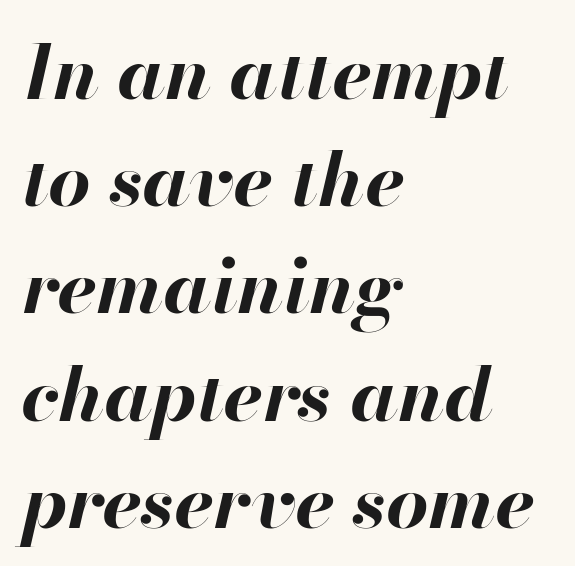
{"italic": "yes", "lean": "right", "slant_degrees": 13, "bold": "yes", "weight": "bold", "width": "normal", "stroke_contrast": "high", "x_height": "small", "monospaced": "no", "underline": "no", "align": "left", "line_spacing": "normal", "line_spacing_ratio": 1.43, "letter_spacing": "normal", "letter_spacing_em": 0.0, "glyph_px": 75}
